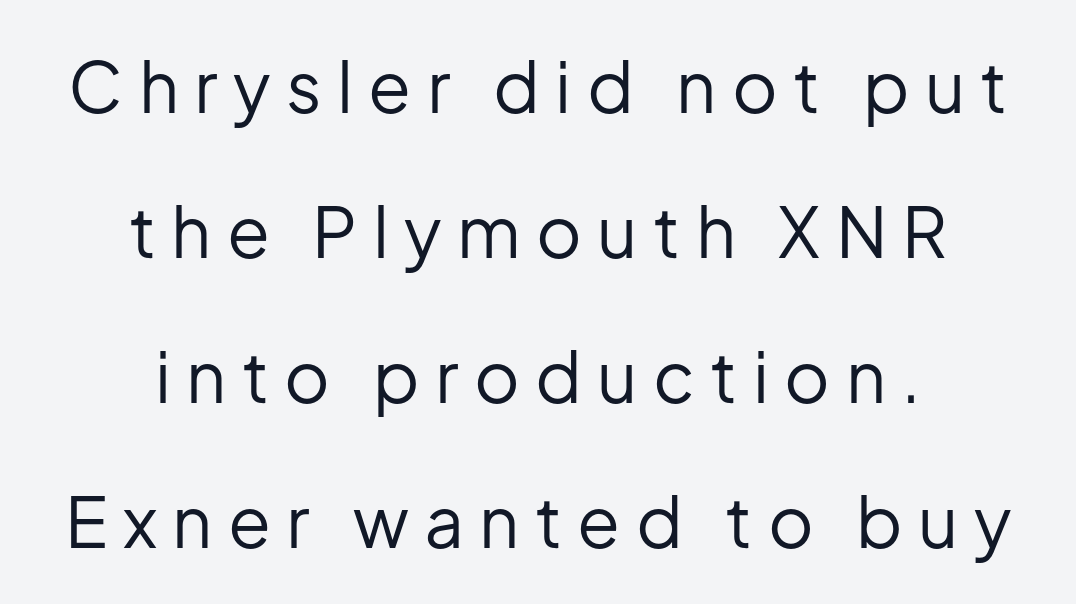
A great deal of white space separates one row of letters from the next. The setting favours the middle, as headings and verse often do. This is roman type, the default non-slanted kind. The words here are not underlined. Looks like regular typesetting: each glyph gets only the width it needs.
